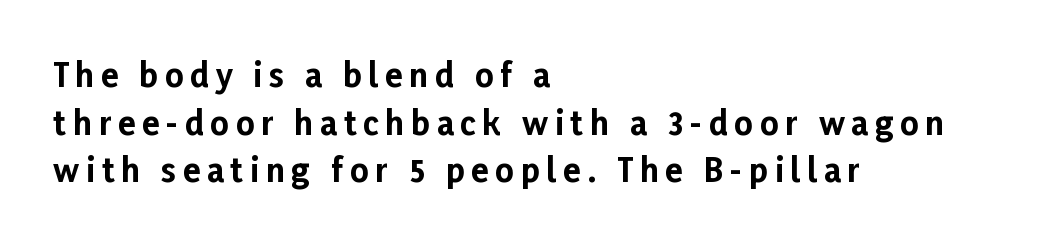
Q: Is the text bold? A: Yes.
Q: Is the text italic (slanted)? A: No, it is upright.
Q: Is the typeface a serif or a sans-serif typeface? A: Sans-serif.
Q: Is the text underlined? A: No.
Q: How is the paragraph aligned? A: Left-aligned.
Q: Is the spacing between letters normal or unusually wide? A: Unusually wide.
Q: Is the spacing between lines tight, normal or loose? A: Normal.
Q: Width (condensed, normal, or wide)? A: Normal.
Q: Stroke contrast? A: Low.
Q: x-height? A: Medium.
Q: Monospaced? A: No.
